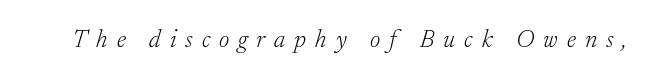
Q: Is the text bold? A: No.
Q: Is the text italic (slanted)? A: Yes, it leans right by about 17 degrees.
Q: Is the text underlined? A: No.
Q: Is the spacing between letters normal or unusually wide? A: Unusually wide.
